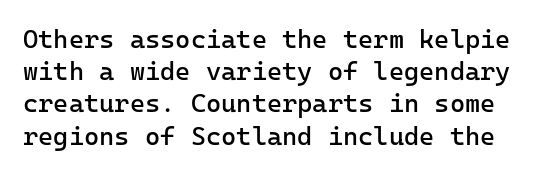
Italic? Not at all — the glyphs are vertical. Counters stay open thanks to moderate or lighter strokes. No word sits above an underline. What stands out about the letter spacing? Nothing — it is the standard amount.
